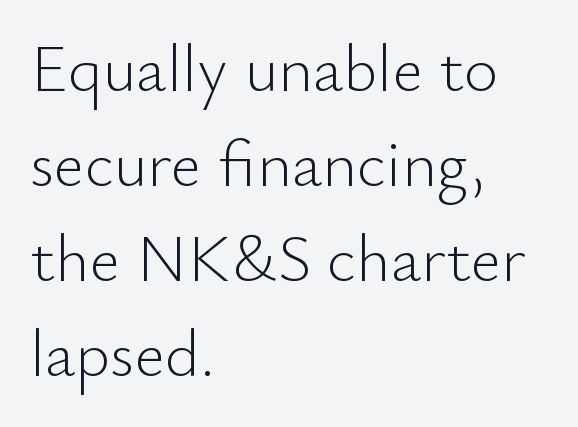
{"serif": "no", "italic": "no", "bold": "no", "weight": "light", "width": "normal", "stroke_contrast": "low", "x_height": "small", "monospaced": "no", "underline": "no", "align": "left", "line_spacing": "normal", "line_spacing_ratio": 1.44, "letter_spacing": "normal", "letter_spacing_em": 0.0, "glyph_px": 66}
